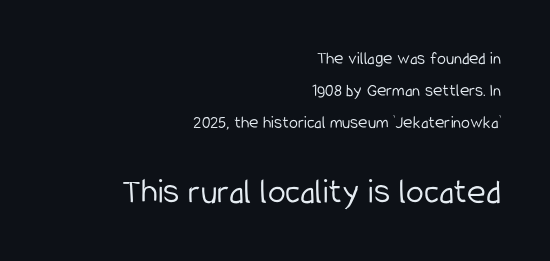
The image shows 36 px light, condensed sans-serif type, upright; set right-aligned, line spacing 1.79x, normal letter spacing, not underlined; the second (bottom) block is 2.0x larger; low stroke contrast and a medium x-height.
